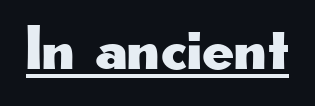
Q: Is the text italic (slanted)? A: No, it is upright.
Q: Is the typeface a serif or a sans-serif typeface? A: Sans-serif.
Q: Is the text underlined? A: Yes.
Q: Is the spacing between letters normal or unusually wide? A: Normal.
Q: Width (condensed, normal, or wide)? A: Wide.
Q: Stroke contrast? A: Low.
Q: x-height? A: Small.
Q: Monospaced? A: No.
